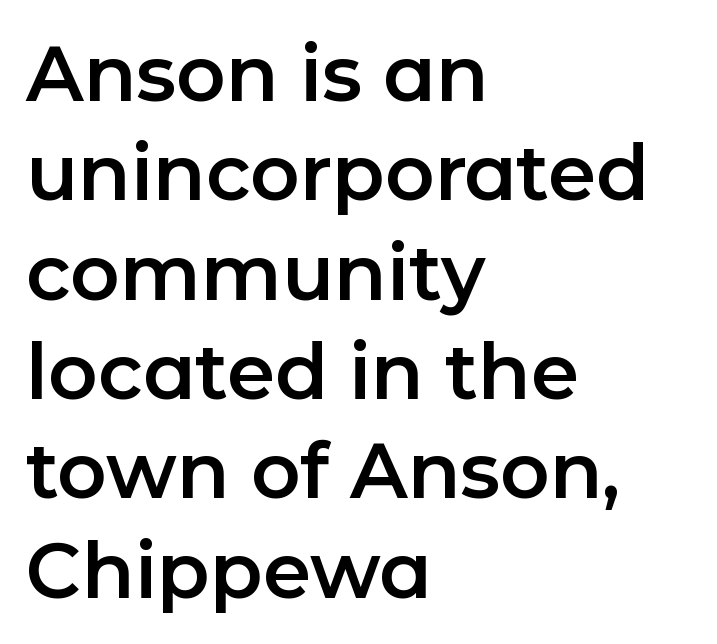
{"serif": "no", "italic": "no", "width": "normal", "stroke_contrast": "low", "x_height": "medium", "monospaced": "no", "underline": "no", "align": "left", "line_spacing": "normal", "line_spacing_ratio": 1.29, "letter_spacing": "normal", "letter_spacing_em": 0.0, "glyph_px": 77}
